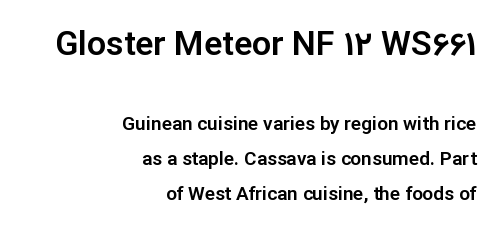
{"serif": "no", "italic": "no", "width": "normal", "stroke_contrast": "low", "x_height": "medium", "monospaced": "no", "underline": "no", "align": "right", "line_spacing_ratio": 1.84, "letter_spacing": "normal", "letter_spacing_em": 0.0, "larger_block": "first", "size_ratio": 1.79, "glyph_px": 34}
